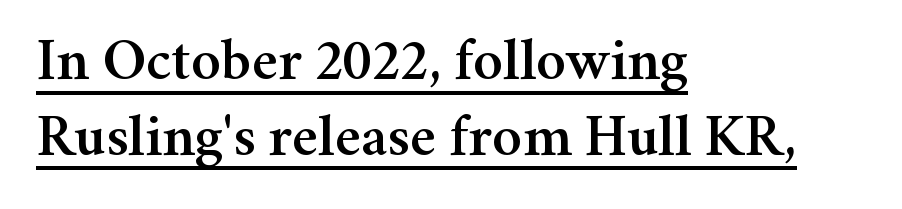
The image shows 60 px serif type, upright; set left-aligned, normal line spacing (1.26x), normal letter spacing, underlined; medium stroke contrast and a medium x-height.
